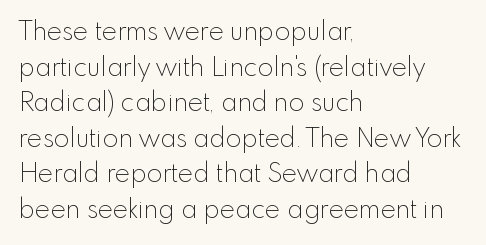
{"italic": "no", "bold": "no", "underline": "no", "align": "left", "line_spacing": "normal", "line_spacing_ratio": 1.37, "letter_spacing": "normal", "letter_spacing_em": 0.0, "glyph_px": 26}
